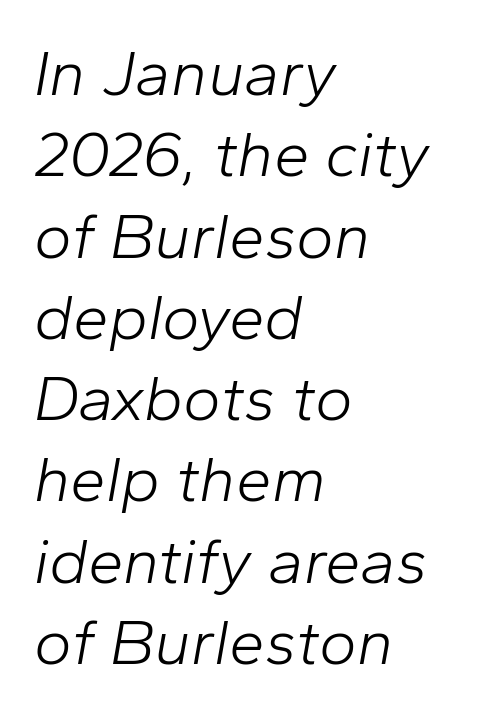
{"italic": "yes", "lean": "right", "slant_degrees": 10, "bold": "no", "weight": "light", "width": "normal", "stroke_contrast": "low", "x_height": "medium", "monospaced": "no", "underline": "no", "align": "left", "line_spacing": "normal", "line_spacing_ratio": 1.27, "letter_spacing": "normal", "letter_spacing_em": 0.0, "glyph_px": 64}
